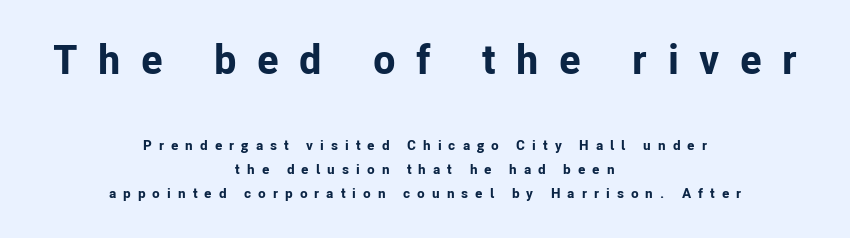
The image shows 41 px bold sans-serif type, upright; set centered, normal line spacing (1.7x), unusually wide letter spacing (+0.5 em), not underlined; the first (top) block is 2.93x larger; low stroke contrast and a medium x-height.
